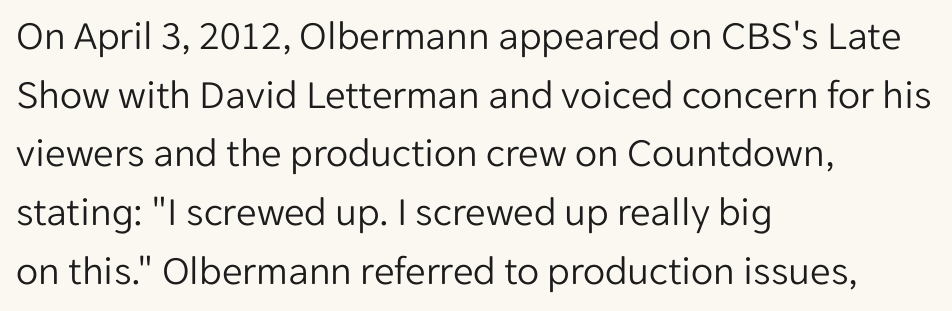
When letters stand straight like this, we call the style roman or upright. A quiet, ordinary-to-light weight characterises the typeface. The designer went with a sans here, leaving each stem footless. How are the letters spaced? Ordinarily, with no added tracking. What's the leading like? Ordinary, nothing unusual.
